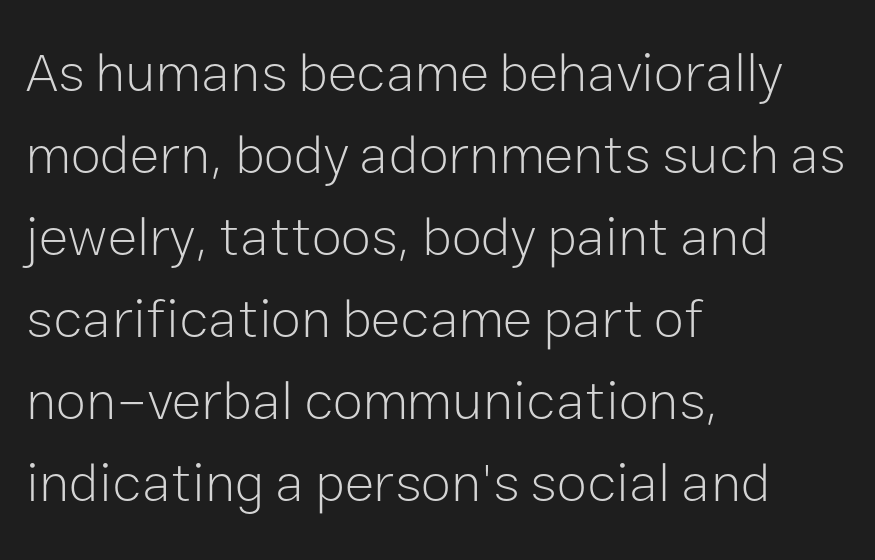
The image shows 55 px light sans-serif type, upright; set left-aligned, normal line spacing (1.49x), normal letter spacing, not underlined; low stroke contrast and a medium x-height.
